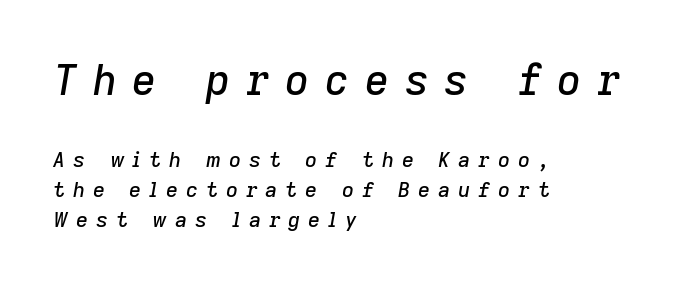
Note: larger setting up top, smaller setting below. Honestly, the row spacing looks completely unremarkable. In CSS terms this would be text-align: left. The string is rendered with underlining switched off. In terms of posture, this sample is oblique.
